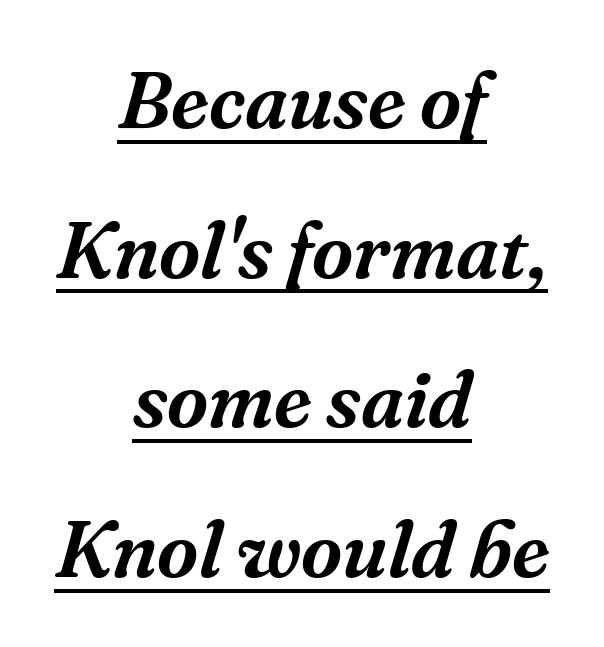
The image shows 80 px serif type, italic (leaning right); set centered, line spacing 1.87x, normal letter spacing, underlined; medium stroke contrast and a medium x-height.
